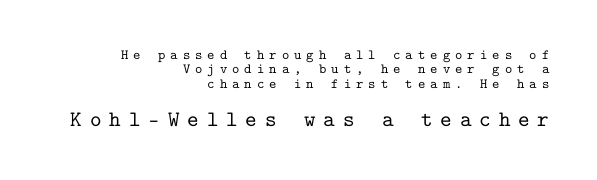
Horizontal alignment here is rightward, an uncommon choice for prose. How are the letters spaced? Widely, with obvious added tracking. The space between consecutive lines is stingy. Ascenders rise straight up at ninety degrees. Check under the words: just untouched page. Size contrast runs from small at the top to large at the bottom.
